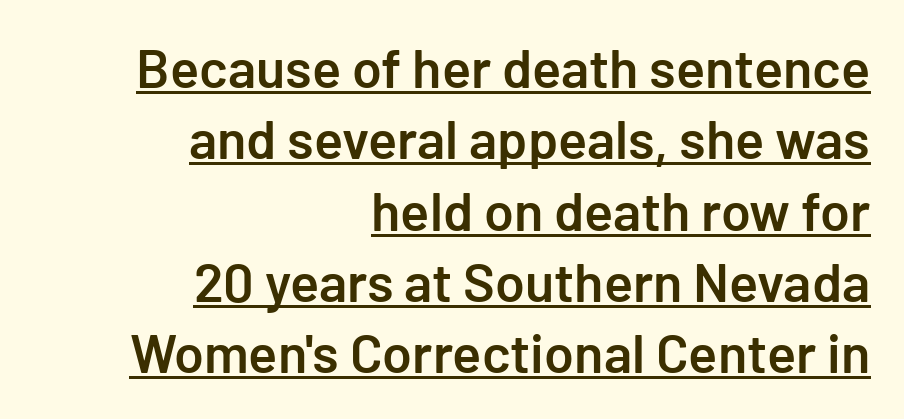
Q: Is the text bold? A: Semi-bold.
Q: Is the text italic (slanted)? A: No, it is upright.
Q: Is the typeface a serif or a sans-serif typeface? A: Sans-serif.
Q: Is the text underlined? A: Yes.
Q: How is the paragraph aligned? A: Right-aligned.
Q: Is the spacing between letters normal or unusually wide? A: Normal.
Q: Is the spacing between lines tight, normal or loose? A: Normal.
Q: Width (condensed, normal, or wide)? A: Normal.
Q: Stroke contrast? A: Low.
Q: x-height? A: Medium.
